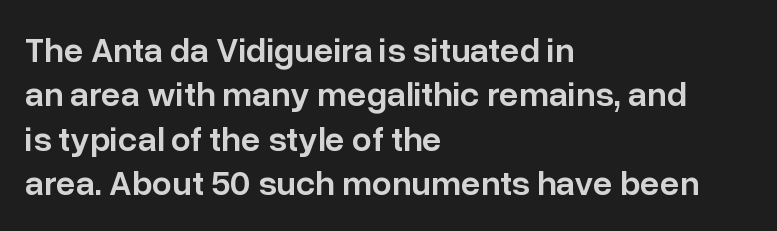
The image shows 35 px semibold sans-serif type, upright; set left-aligned, normal line spacing (1.27x), normal letter spacing, not underlined; low stroke contrast and a medium x-height.
